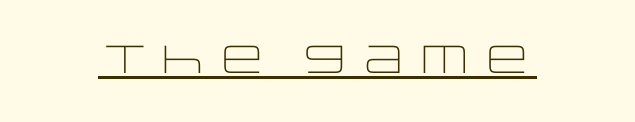
{"serif": "no", "italic": "no", "bold": "no", "weight": "light", "width": "wide", "stroke_contrast": "low", "x_height": "large", "monospaced": "no", "underline": "yes", "letter_spacing": "normal", "letter_spacing_em": 0.0, "glyph_px": 39}
